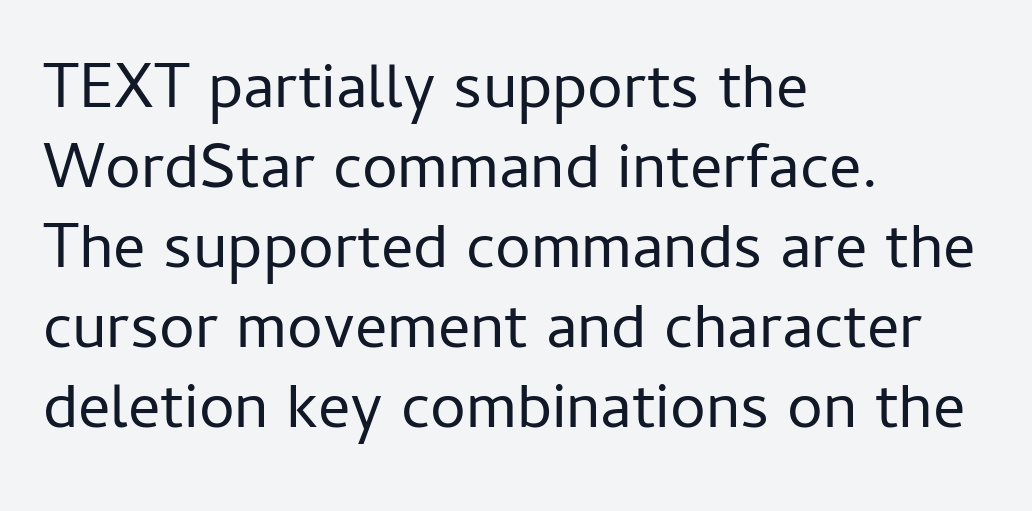
{"serif": "no", "italic": "no", "bold": "no", "weight": "regular", "width": "normal", "stroke_contrast": "low", "x_height": "medium", "monospaced": "no", "underline": "no", "align": "left", "line_spacing": "normal", "line_spacing_ratio": 1.25, "letter_spacing": "normal", "letter_spacing_em": 0.0, "glyph_px": 64}
